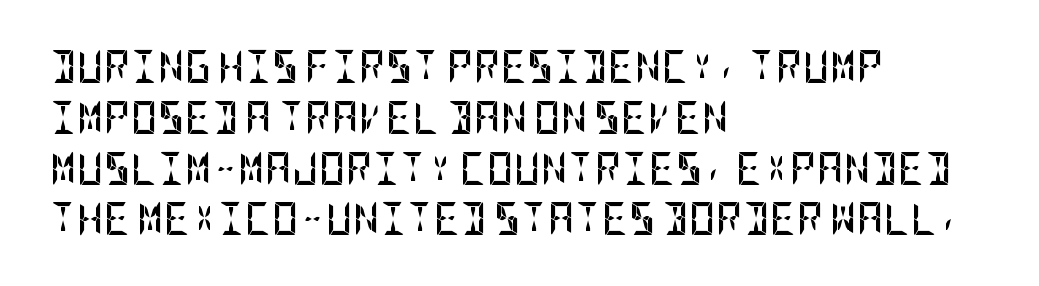
The image shows 33 px semibold, condensed sans-serif type, upright; set left-aligned, normal line spacing (1.54x), normal letter spacing, not underlined; low stroke contrast and a large x-height.
